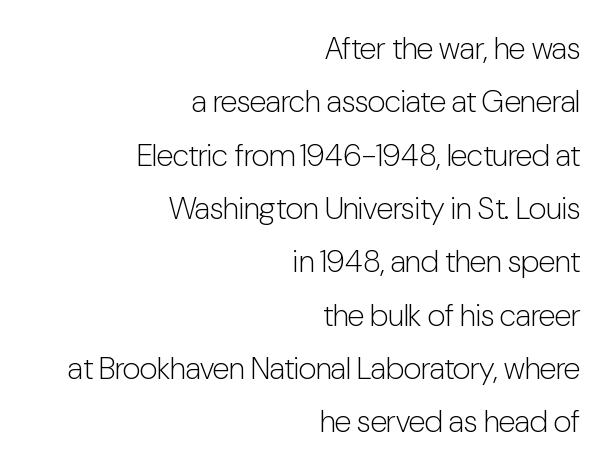
{"serif": "no", "italic": "no", "bold": "no", "weight": "light", "width": "condensed", "stroke_contrast": "low", "x_height": "medium", "monospaced": "no", "underline": "no", "align": "right", "line_spacing_ratio": 1.72, "letter_spacing": "normal", "letter_spacing_em": 0.0, "glyph_px": 31}
